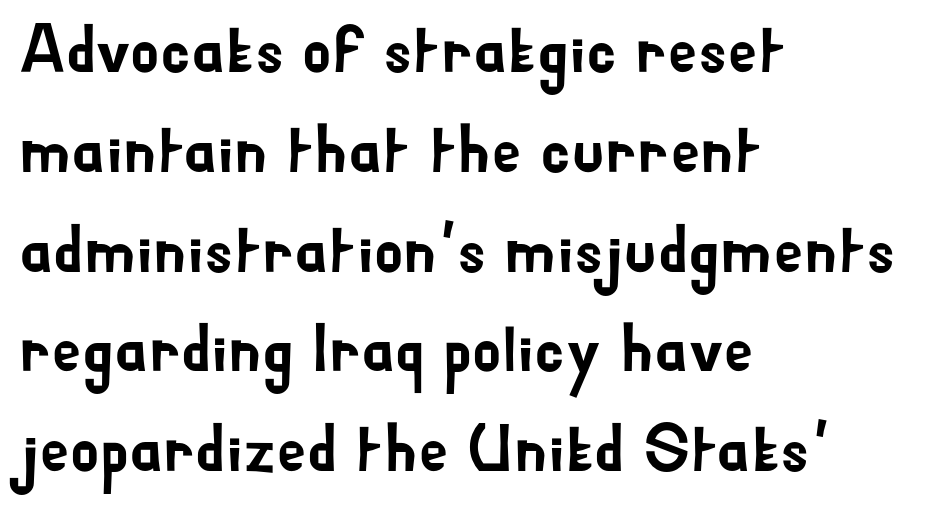
{"serif": "no", "italic": "no", "width": "normal", "stroke_contrast": "low", "x_height": "small", "monospaced": "no", "underline": "no", "align": "left", "line_spacing": "normal", "line_spacing_ratio": 1.49, "letter_spacing": "normal", "letter_spacing_em": 0.0, "glyph_px": 67}
